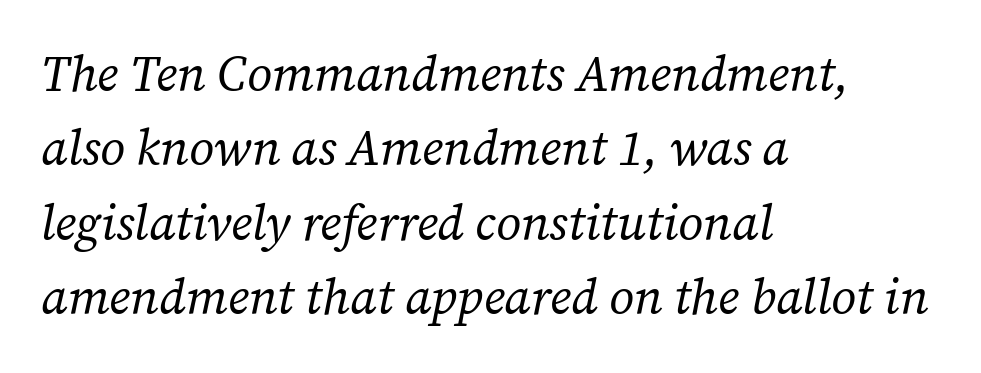
The image shows 49 px regular-weight serif type, italic (leaning right); set left-aligned, normal line spacing (1.52x), normal letter spacing, not underlined; low stroke contrast and a medium x-height.
